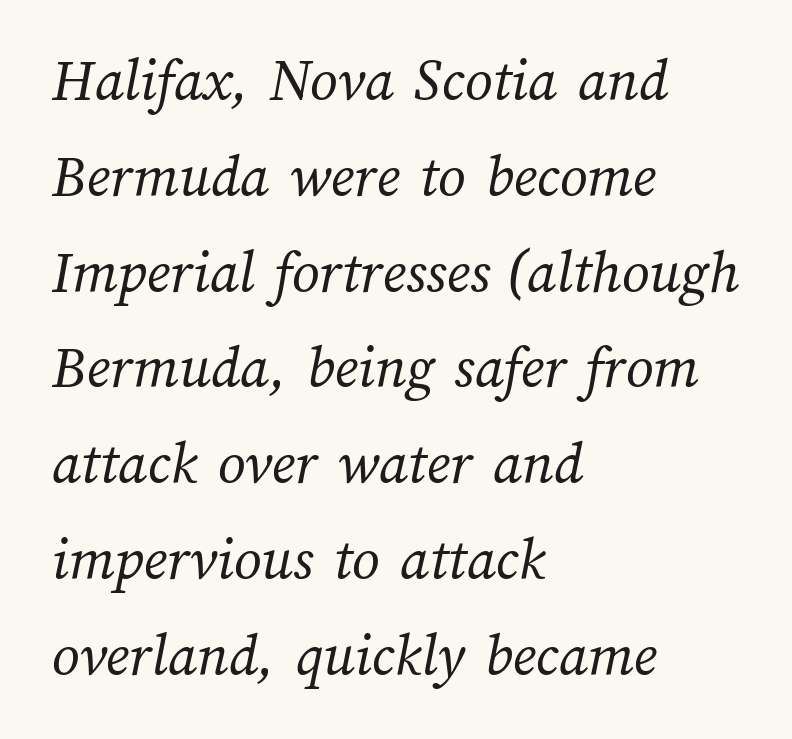
Do the characters align in a grid? No, the font is proportional. Has an underline been added? It has not. Successive baselines arrive at the customary interval. The strokes are not fattened; the text isn't bold. The tracking reads as untouched default to a designer's eye. Visually the block forms a straight wall on the left and a jagged coastline on the right.
